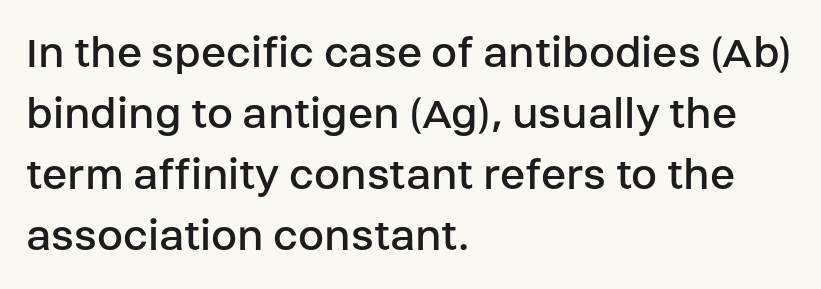
{"serif": "no", "italic": "no", "bold": "no", "weight": "regular", "width": "normal", "stroke_contrast": "low", "x_height": "large", "monospaced": "no", "underline": "no", "align": "left", "line_spacing": "normal", "line_spacing_ratio": 1.3, "letter_spacing": "normal", "letter_spacing_em": 0.0, "glyph_px": 47}
